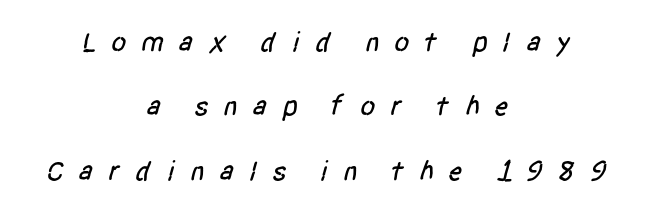
Honestly, there is no underline to notice here at all. The rag falls on both sides of this text block equally. The letterforms stand isolated, each surrounded by extra space. Note: no serifs on the glyphs. Leading is clearly above the norm, producing a sparse column. Proportional: the letters do not fall into vertical columns.
